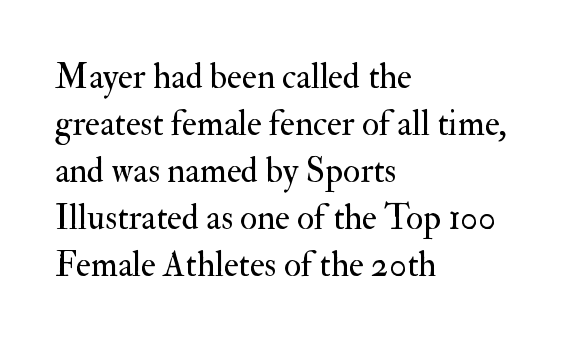
{"serif": "yes", "italic": "no", "bold": "no", "weight": "regular", "width": "normal", "stroke_contrast": "medium", "x_height": "small", "monospaced": "no", "underline": "no", "align": "left", "line_spacing": "normal", "line_spacing_ratio": 1.34, "letter_spacing": "normal", "letter_spacing_em": 0.0, "glyph_px": 35}
